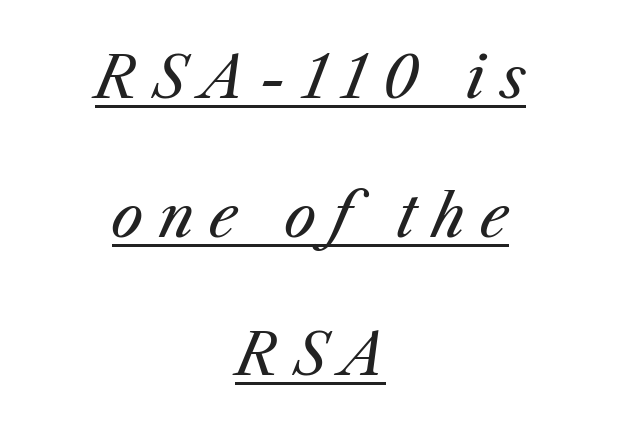
Q: Is the text bold? A: No.
Q: Is the text italic (slanted)? A: Yes, it leans right by about 25 degrees.
Q: Is the text underlined? A: Yes.
Q: How is the paragraph aligned? A: Centered.
Q: Is the spacing between letters normal or unusually wide? A: Unusually wide.
Q: Is the spacing between lines tight, normal or loose? A: Loose.
Q: Width (condensed, normal, or wide)? A: Normal.
Q: Stroke contrast? A: Medium.
Q: x-height? A: Medium.
Q: Monospaced? A: No.
